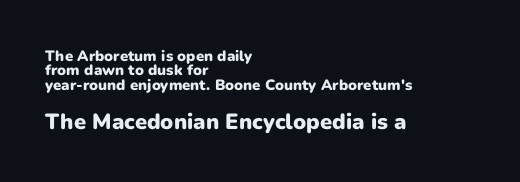
Q: Is the text bold? A: Yes.
Q: Is the text italic (slanted)? A: No, it is upright.
Q: Is the text underlined? A: No.
Q: How is the paragraph aligned? A: Left-aligned.
Q: Is the spacing between letters normal or unusually wide? A: Normal.
Q: Is the spacing between lines tight, normal or loose? A: Tight.
Q: Which block of text is set in a larger size, the first (top) or the second (bottom)? A: The second (bottom) one.
